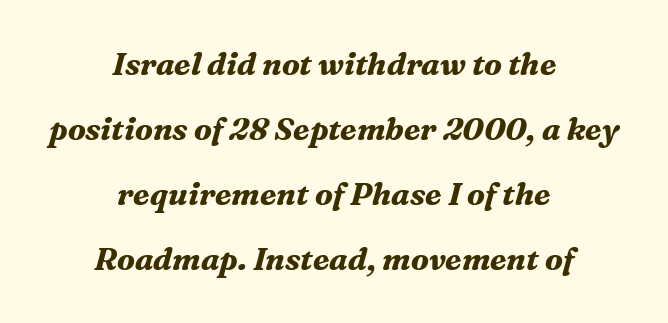
{"serif": "yes", "italic": "yes", "lean": "right", "slant_degrees": 16, "bold": "yes", "weight": "bold", "width": "normal", "stroke_contrast": "medium", "x_height": "medium", "monospaced": "no", "underline": "no", "align": "center", "line_spacing": "loose", "line_spacing_ratio": 2.1, "letter_spacing": "normal", "letter_spacing_em": 0.0, "glyph_px": 31}
